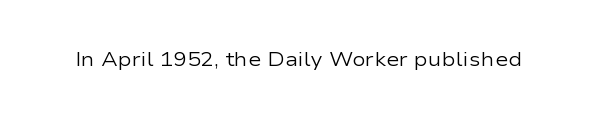
Q: Is the text bold? A: No.
Q: Is the text italic (slanted)? A: No, it is upright.
Q: Is the text underlined? A: No.
Q: Is the spacing between letters normal or unusually wide? A: Normal.
